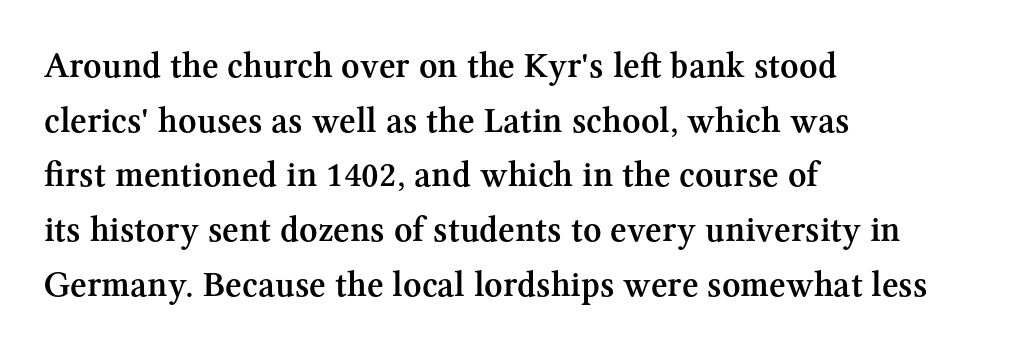
{"serif": "yes", "italic": "no", "bold": "semi", "weight": "semibold", "width": "normal", "stroke_contrast": "medium", "x_height": "medium", "monospaced": "no", "underline": "no", "align": "left", "line_spacing": "normal", "line_spacing_ratio": 1.52, "letter_spacing": "normal", "letter_spacing_em": 0.0, "glyph_px": 36}
